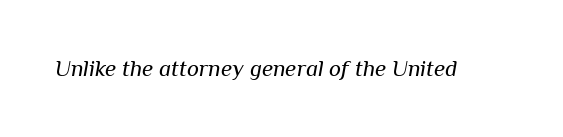
This reads as an unemphasized weight, regular at the heaviest. Unmarked baselines from the first word to the last. Compared with typical body copy, the letter spacing here is the same. Characters are canted at an angle relative to the baseline's perpendicular.
